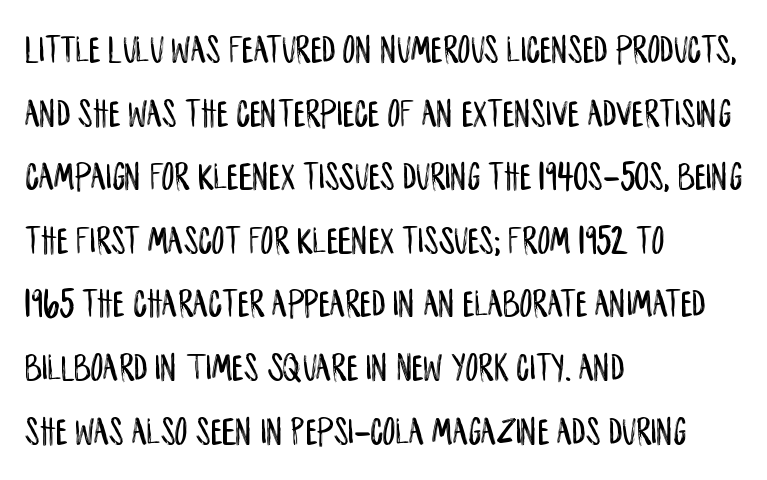
The image shows 40 px condensed sans-serif type, upright; set left-aligned, normal line spacing (1.59x), normal letter spacing, not underlined; low stroke contrast and a large x-height.
